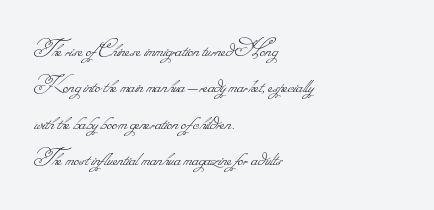
The image shows 25 px text type; set left-aligned, normal line spacing (1.46x), normal letter spacing, not underlined.
